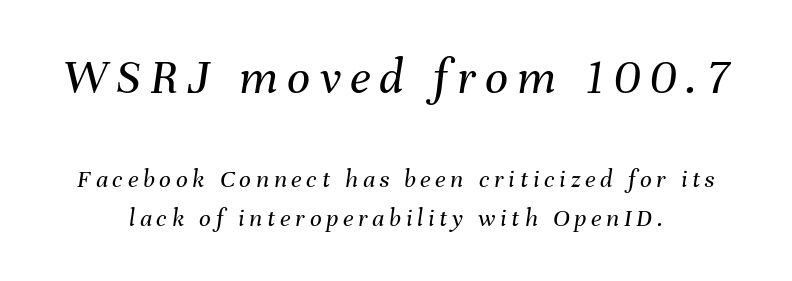
Q: Is the text bold? A: No.
Q: Is the text italic (slanted)? A: Yes, it leans right by about 8 degrees.
Q: Is the text underlined? A: No.
Q: How is the paragraph aligned? A: Centered.
Q: Is the spacing between lines tight, normal or loose? A: Normal.
Q: Which block of text is set in a larger size, the first (top) or the second (bottom)? A: The first (top) one.
Q: Width (condensed, normal, or wide)? A: Normal.
Q: Stroke contrast? A: Medium.
Q: x-height? A: Medium.
Q: Monospaced? A: No.
